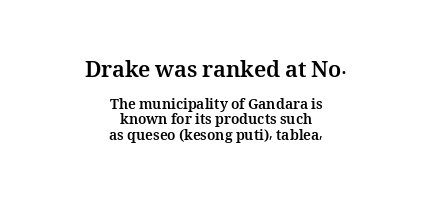
The image shows 22 px bold type, upright; set centered, tight line spacing (1.08x), normal letter spacing, not underlined; the first (top) block is 1.57x larger.
